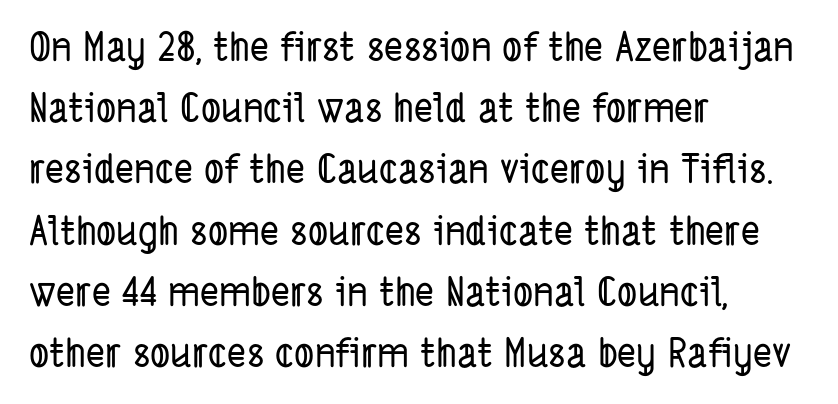
{"serif": "no", "width": "condensed", "stroke_contrast": "low", "x_height": "medium", "monospaced": "no", "underline": "no", "align": "left", "line_spacing": "normal", "line_spacing_ratio": 1.53, "letter_spacing": "normal", "letter_spacing_em": 0.0, "glyph_px": 40}
